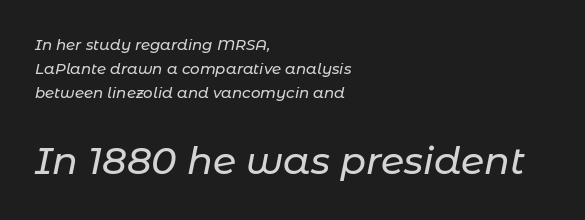
Q: Is the text italic (slanted)? A: Yes, it leans right by about 11 degrees.
Q: Is the text underlined? A: No.
Q: How is the paragraph aligned? A: Left-aligned.
Q: Is the spacing between letters normal or unusually wide? A: Normal.
Q: Is the spacing between lines tight, normal or loose? A: Normal.
Q: Which block of text is set in a larger size, the first (top) or the second (bottom)? A: The second (bottom) one.
Q: Width (condensed, normal, or wide)? A: Normal.
Q: Stroke contrast? A: Low.
Q: x-height? A: Medium.
Q: Monospaced? A: No.
